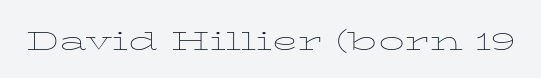
{"italic": "no", "bold": "no", "weight": "thin", "width": "wide", "stroke_contrast": "low", "x_height": "medium", "monospaced": "no", "underline": "no", "letter_spacing": "normal", "letter_spacing_em": 0.0, "glyph_px": 34}
